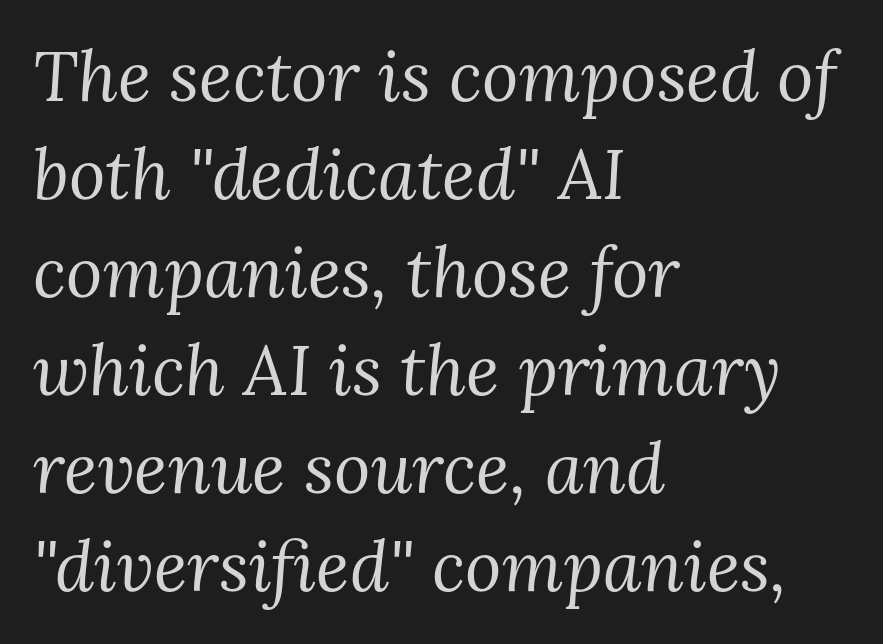
The image shows 70 px regular-weight serif type, italic (leaning right); set left-aligned, normal line spacing (1.4x), normal letter spacing, not underlined; medium stroke contrast and a medium x-height.
